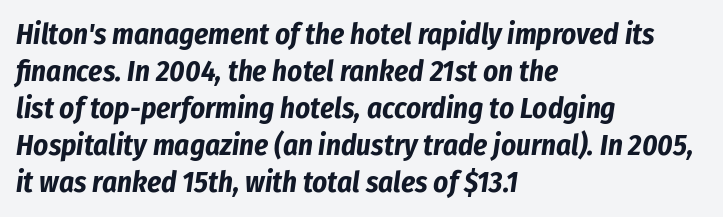
I'd describe the lettering as bold — thick and assertive. Plain, unruled lines of type. Looks like regular typesetting: each glyph gets only the width it needs. Students, note that the glyphs here touch the page at normal intervals.
